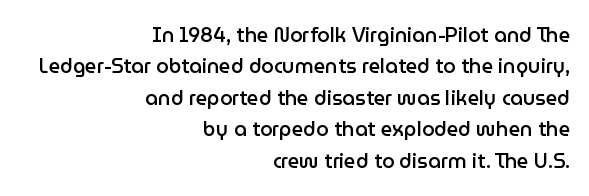
Q: Is the text bold? A: Semi-bold.
Q: Is the text italic (slanted)? A: No, it is upright.
Q: Is the text underlined? A: No.
Q: How is the paragraph aligned? A: Right-aligned.
Q: Is the spacing between letters normal or unusually wide? A: Normal.
Q: Is the spacing between lines tight, normal or loose? A: Normal.
